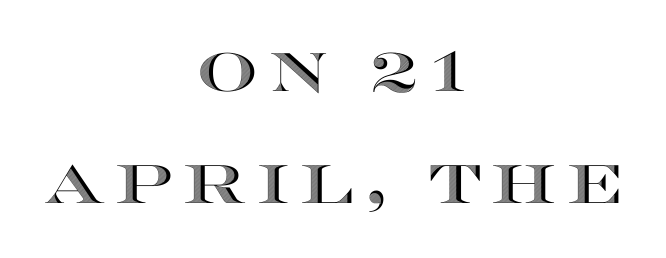
Honestly, there is no underline to notice here at all. You could not count columns in this text — the font is proportionally spaced. Summary of vertical rhythm: relaxed, with wide interline spacing. Alignment: centered. This sample uses an upright cut, with every glyph sitting square on the baseline.
